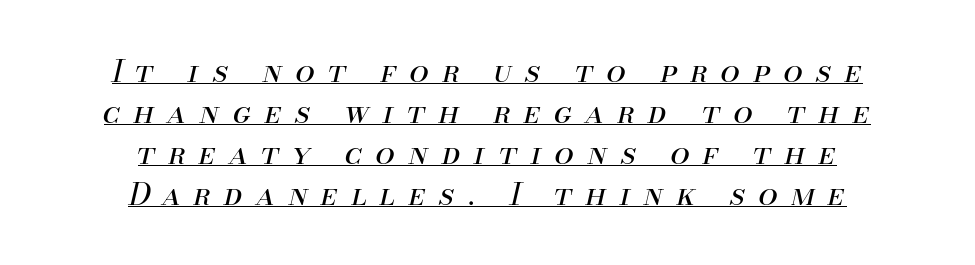
Every word sits above its own underline. Italic? Definitely — the glyphs are oblique. Whoever set this chose a conventional vertical rhythm. Substantial extra tracking has been applied to these lines. Where is the straight margin? There isn't one; the lines are centered. Think of a printed novel: that variable character pitch is what you see here.
